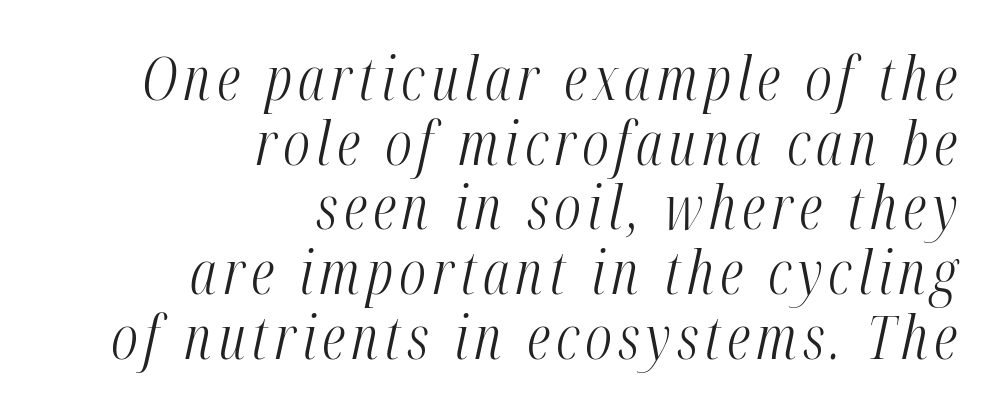
Q: Is the text bold? A: No.
Q: Is the text italic (slanted)? A: Yes, it leans right by about 12 degrees.
Q: Is the text underlined? A: No.
Q: How is the paragraph aligned? A: Right-aligned.
Q: Is the spacing between lines tight, normal or loose? A: Tight.
Q: Width (condensed, normal, or wide)? A: Condensed.
Q: Stroke contrast? A: Medium.
Q: x-height? A: Medium.
Q: Monospaced? A: No.
